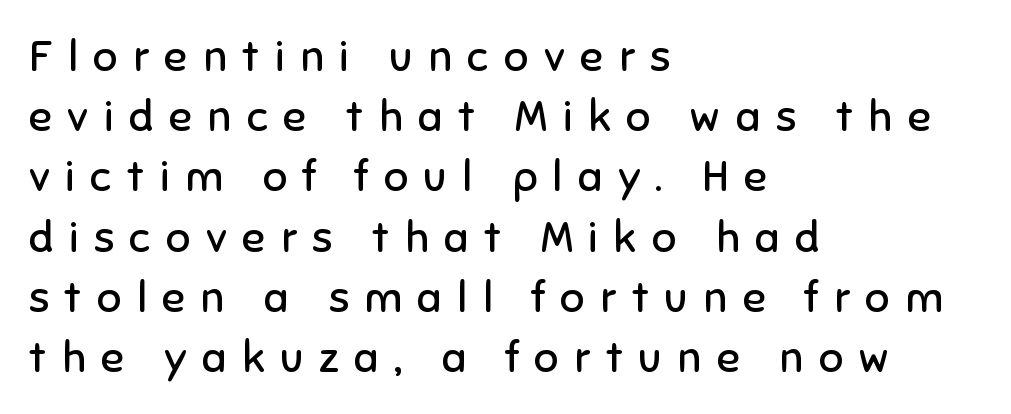
{"serif": "no", "italic": "no", "bold": "no", "weight": "regular", "width": "normal", "stroke_contrast": "low", "x_height": "medium", "monospaced": "no", "underline": "no", "align": "left", "line_spacing": "normal", "line_spacing_ratio": 1.4, "letter_spacing": "wide", "letter_spacing_em": 0.36, "glyph_px": 43}
